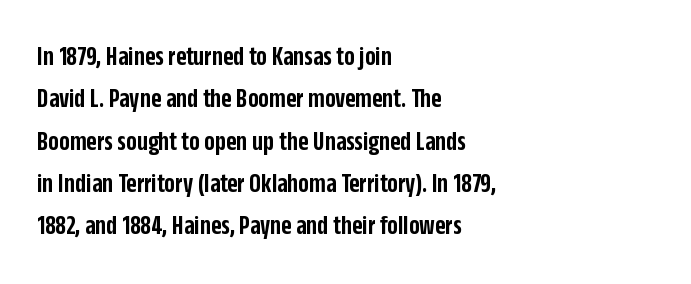
The letters sit at their default tracking, neither squeezed nor spread. Notice how the stems are strictly vertical — no italics here. Do the characters align in a grid? No, the font is proportional. Note: no serifs on the glyphs. In terms of weight, the rendering is demibold, just under bold.
